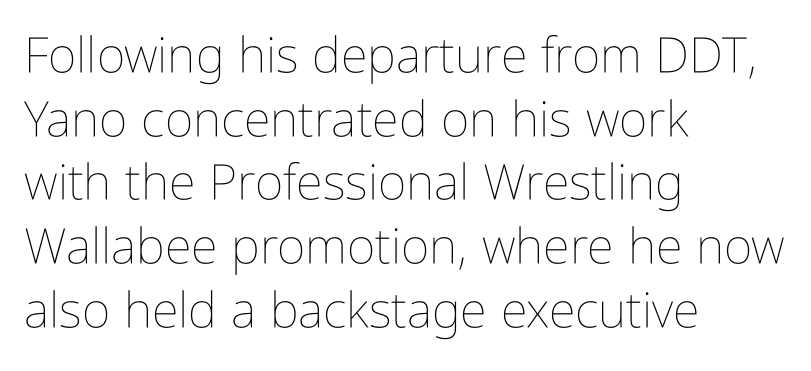
Q: Is the text bold? A: No.
Q: Is the text italic (slanted)? A: No, it is upright.
Q: Is the text underlined? A: No.
Q: How is the paragraph aligned? A: Left-aligned.
Q: Is the spacing between letters normal or unusually wide? A: Normal.
Q: Is the spacing between lines tight, normal or loose? A: Normal.
Q: Width (condensed, normal, or wide)? A: Condensed.
Q: Stroke contrast? A: Low.
Q: x-height? A: Medium.
Q: Monospaced? A: No.
